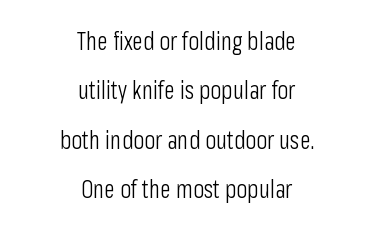
Baseline-to-baseline distance is far greater than the letter height. Compared with a flush-left layout, this one balances lines on the center instead. Default kerning and tracking; the words read as compact shapes. No extra ink here — the face is not bold. Beneath every word, the page is bare.
